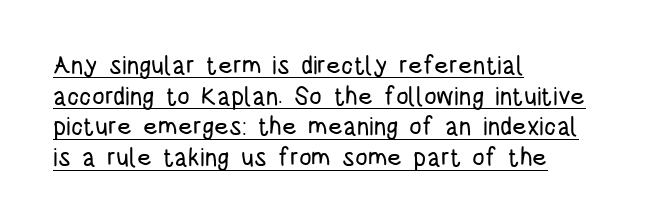
The image shows 25 px text type, upright; set left-aligned, line spacing 1.23x, normal letter spacing, underlined.
